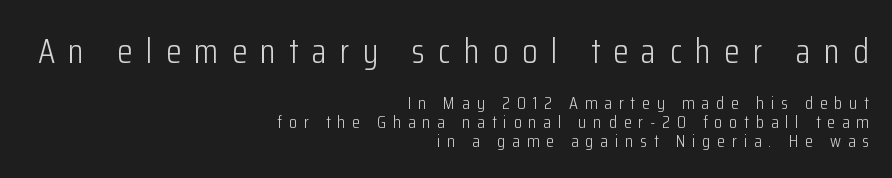
The image shows 35 px light, condensed sans-serif type, upright; set right-aligned, tight line spacing (1.05x), unusually wide letter spacing (+0.38 em), not underlined; the first (top) block is 1.94x larger; low stroke contrast and a medium x-height.
